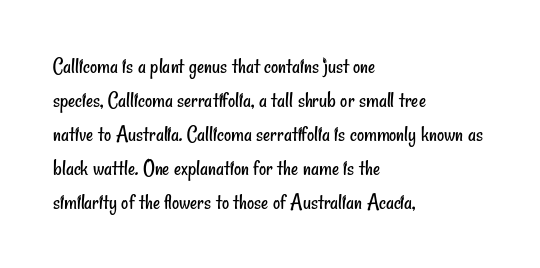
The image shows 22 px text type; set left-aligned, normal line spacing (1.54x), normal letter spacing, not underlined.
